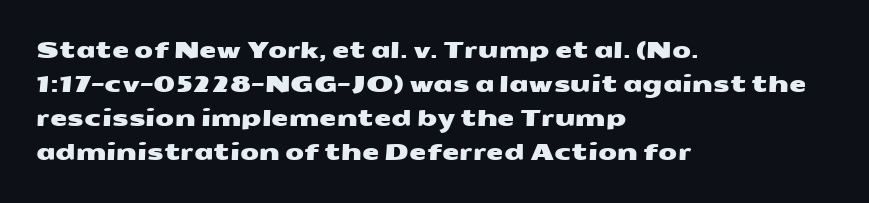
The image shows 22 px text type; set left-aligned, normal line spacing (1.55x), normal letter spacing, not underlined.
